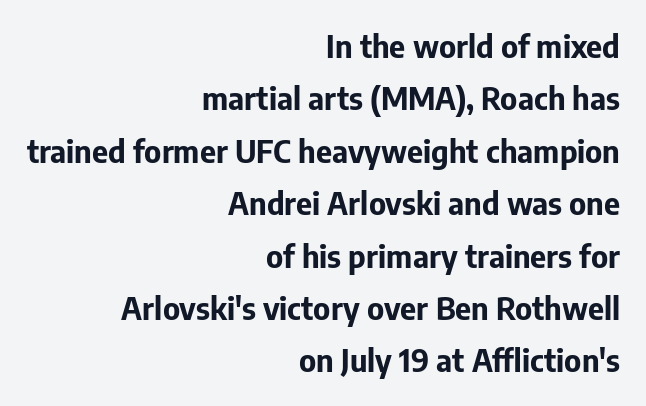
Q: Is the text bold? A: Yes.
Q: Is the text italic (slanted)? A: No, it is upright.
Q: Is the typeface a serif or a sans-serif typeface? A: Sans-serif.
Q: Is the text underlined? A: No.
Q: How is the paragraph aligned? A: Right-aligned.
Q: Is the spacing between letters normal or unusually wide? A: Normal.
Q: Is the spacing between lines tight, normal or loose? A: Normal.
Q: Width (condensed, normal, or wide)? A: Normal.
Q: Stroke contrast? A: Low.
Q: x-height? A: Medium.
Q: Monospaced? A: No.
